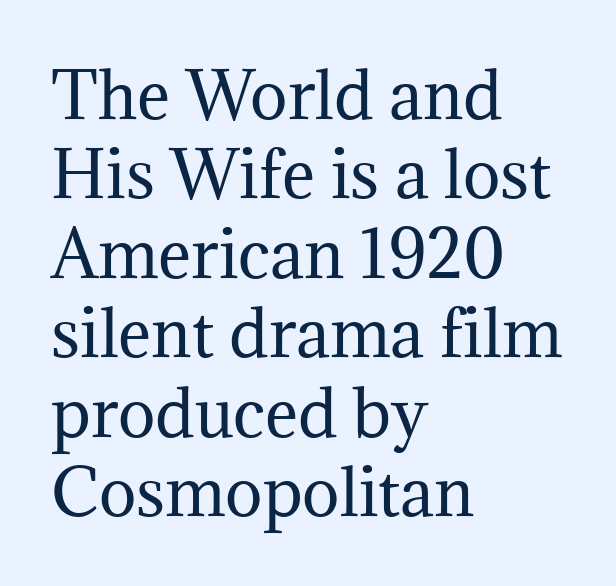
The image shows 63 px regular-weight serif type, upright; set left-aligned, normal line spacing (1.26x), normal letter spacing, not underlined; medium stroke contrast and a medium x-height.
